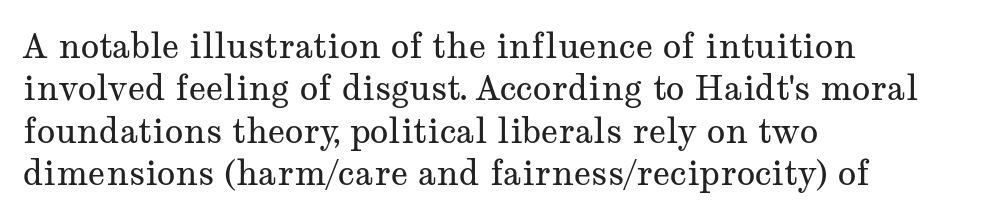
Regarding leading, the lines here are spaced in the standard way. Proportional: the letters do not fall into vertical columns. Has an underline been added? It has not. The letterforms sit at book weight or below. No italicization has been applied; the sample stays upright.
